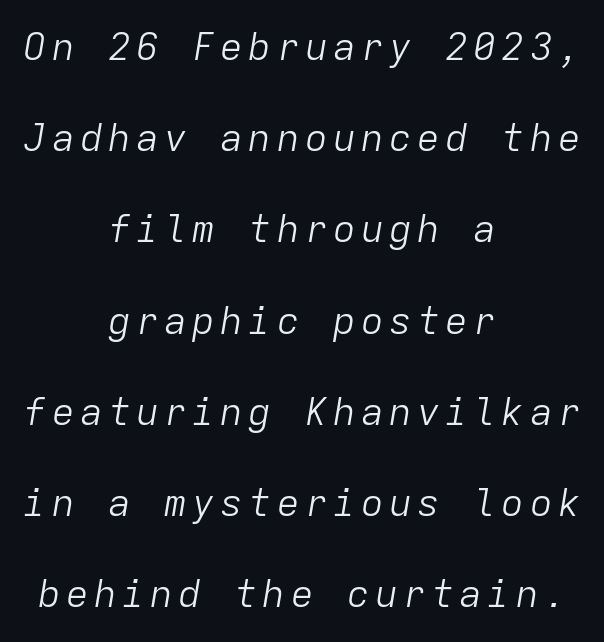
{"italic": "yes", "lean": "right", "slant_degrees": 9, "bold": "no", "weight": "light", "width": "normal", "stroke_contrast": "low", "x_height": "medium", "monospaced": "yes", "underline": "no", "align": "center", "line_spacing": "loose", "line_spacing_ratio": 2.4, "glyph_px": 38}
